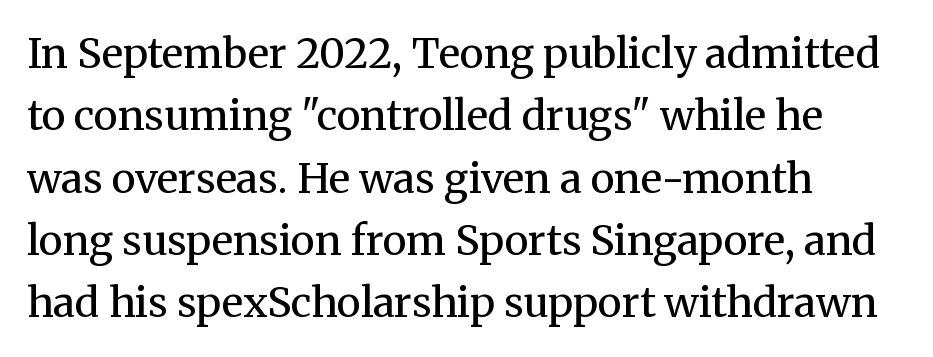
The type is set solid horizontally, with unmodified tracking. All the whitespace from short lines collects on the right. Lines of text with bare space underneath. When letters stand straight like this, we call the style roman or upright.
